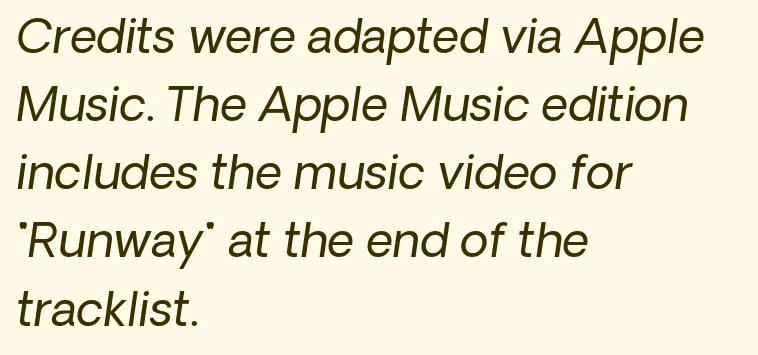
{"serif": "no", "bold": "no", "weight": "regular", "width": "normal", "stroke_contrast": "low", "x_height": "medium", "monospaced": "no", "underline": "no", "align": "left", "line_spacing": "normal", "line_spacing_ratio": 1.45, "letter_spacing": "normal", "letter_spacing_em": 0.0, "glyph_px": 47}
